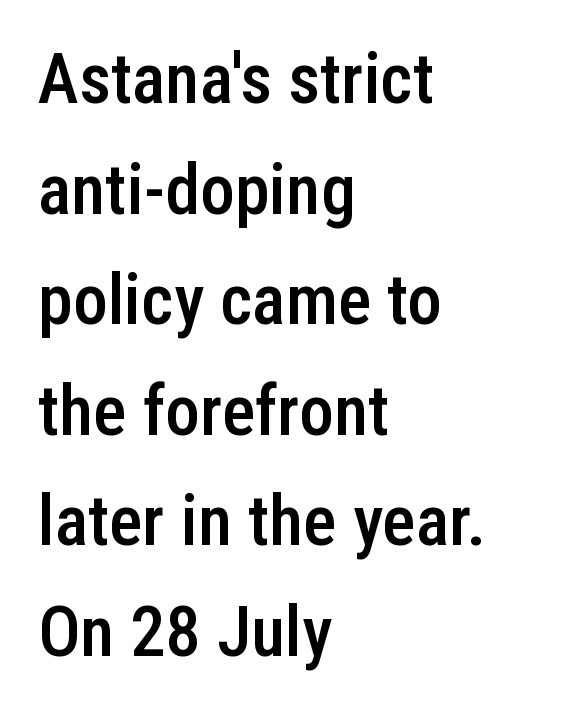
Q: Is the text bold? A: Semi-bold.
Q: Is the text italic (slanted)? A: No, it is upright.
Q: Is the typeface a serif or a sans-serif typeface? A: Sans-serif.
Q: Is the text underlined? A: No.
Q: How is the paragraph aligned? A: Left-aligned.
Q: Is the spacing between letters normal or unusually wide? A: Normal.
Q: Is the spacing between lines tight, normal or loose? A: Normal.
Q: Width (condensed, normal, or wide)? A: Condensed.
Q: Stroke contrast? A: Low.
Q: x-height? A: Medium.
Q: Monospaced? A: No.
